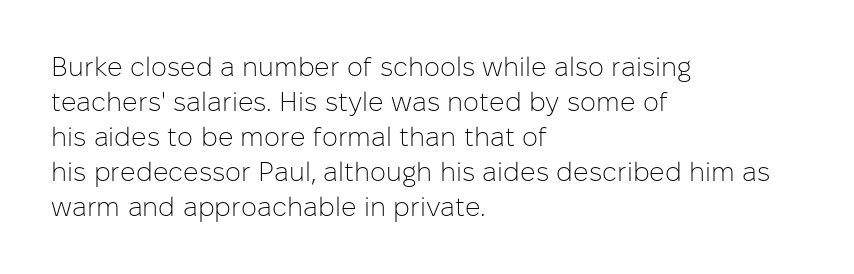
Q: Is the text bold? A: No.
Q: Is the text italic (slanted)? A: No, it is upright.
Q: Is the text underlined? A: No.
Q: How is the paragraph aligned? A: Left-aligned.
Q: Is the spacing between letters normal or unusually wide? A: Normal.
Q: Is the spacing between lines tight, normal or loose? A: Normal.
